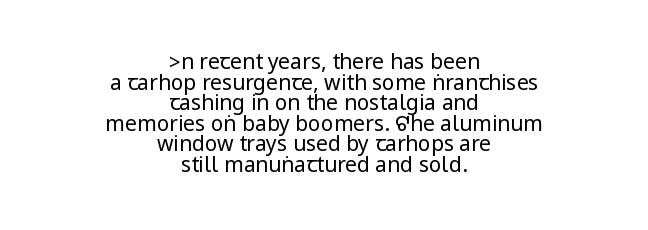
Q: Is the text bold? A: No.
Q: Is the text italic (slanted)? A: No, it is upright.
Q: Is the text underlined? A: No.
Q: How is the paragraph aligned? A: Centered.
Q: Is the spacing between letters normal or unusually wide? A: Normal.
Q: Is the spacing between lines tight, normal or loose? A: Tight.
